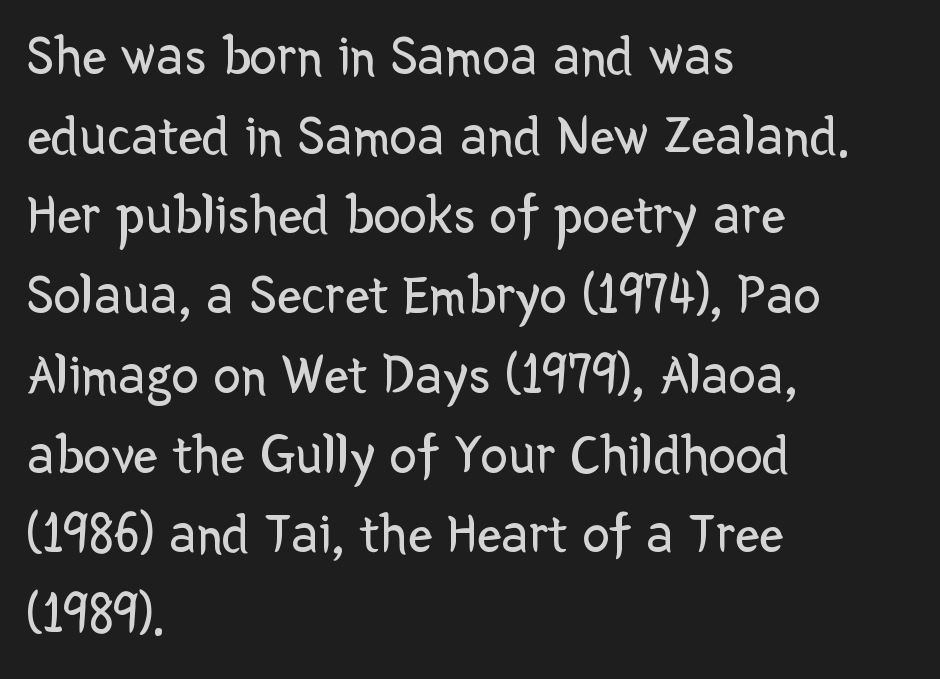
{"serif": "no", "italic": "no", "bold": "no", "weight": "regular", "width": "normal", "stroke_contrast": "low", "x_height": "medium", "monospaced": "no", "underline": "no", "align": "left", "line_spacing": "normal", "line_spacing_ratio": 1.45, "letter_spacing": "normal", "letter_spacing_em": 0.0, "glyph_px": 55}
